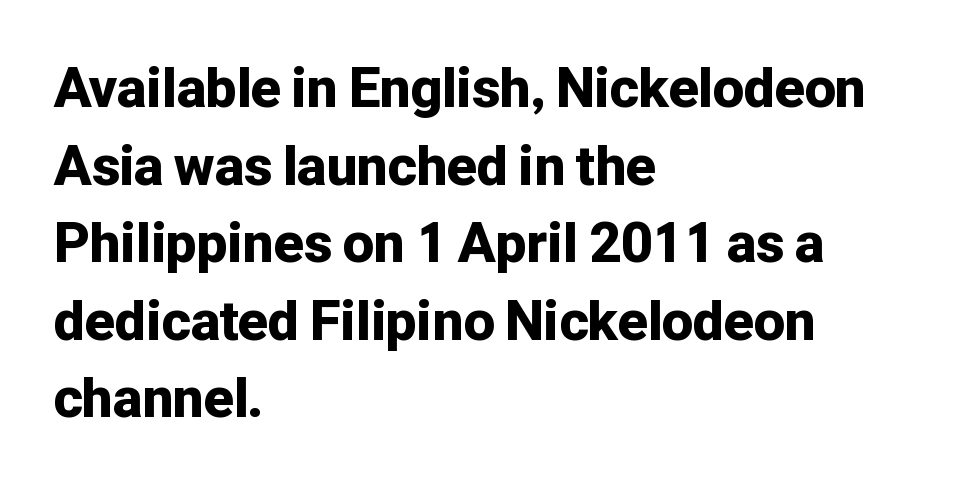
The image shows 55 px bold sans-serif type, upright; set left-aligned, normal line spacing (1.41x), normal letter spacing, not underlined; low stroke contrast and a medium x-height.
